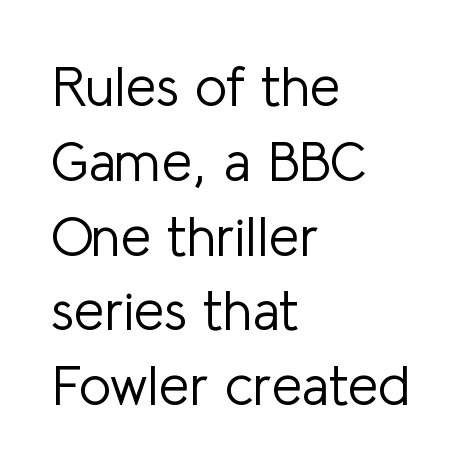
The text was rendered using a sans face with plain stroke endings. The foot of each line stays bare and open. These lines stack with their left ends in a neat column. Heaviness? Minimal to ordinary, like unemphasized prose. Tall strokes in this sample are plumb rather than angled.
